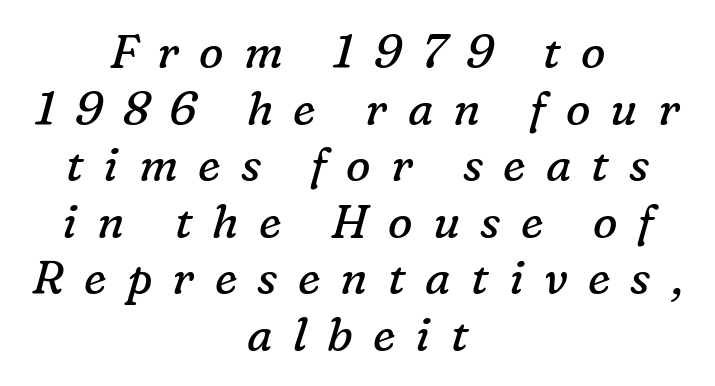
This reads as an unemphasized weight, regular at the heaviest. The setting favours the middle, as headings and verse often do. This rendering features lettering with no underline. Compared with typical body copy, the letter spacing here is much looser. Classification — serif. Emphasis-style slanted type is in use.
